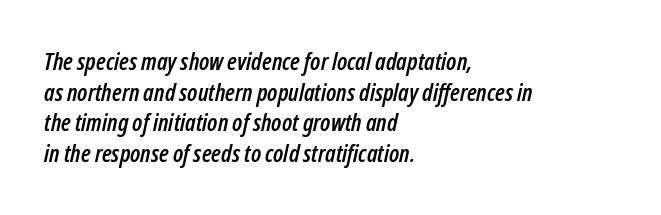
The image shows 24 px text type, italic (leaning right); set left-aligned, normal line spacing (1.28x), normal letter spacing, not underlined.
